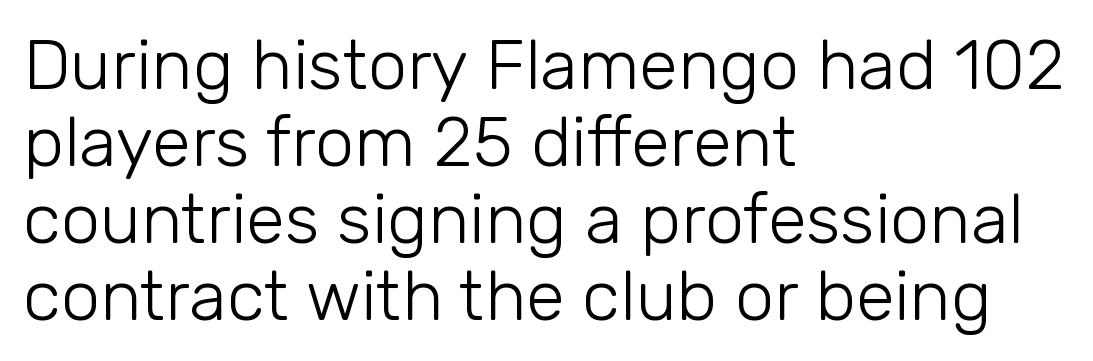
The string is rendered with underlining switched off. Vertical strokes here are truly vertical. Grotesque or geometric, the face here clearly has no serifs. Each new line begins almost immediately beneath the previous one. Do the characters align in a grid? No, the font is proportional. There is no visible air inserted between adjacent glyphs.
